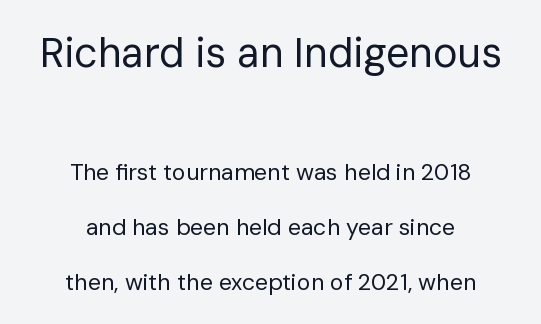
Horizontally, the lines are justified to the midpoint only. The string is rendered with underlining switched off. This rendering leaves character spacing at its baseline value. The rendering uses natural spacing where letterforms have individual widths. The font's upright variant was chosen for this text.
